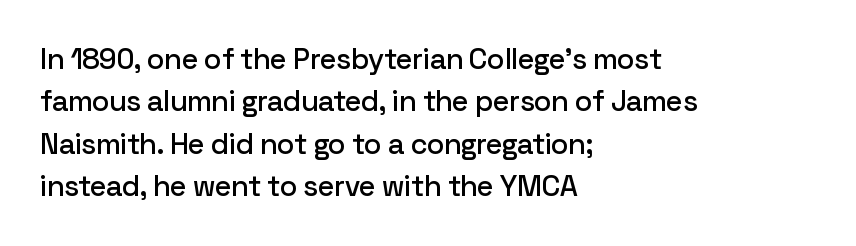
The foot of each line stays bare and open. Serif or sans? Sans — the stroke terminals are bare. This sample has the flowing, uneven cadence of proportional lettering. In CSS terms this would be text-align: left.
